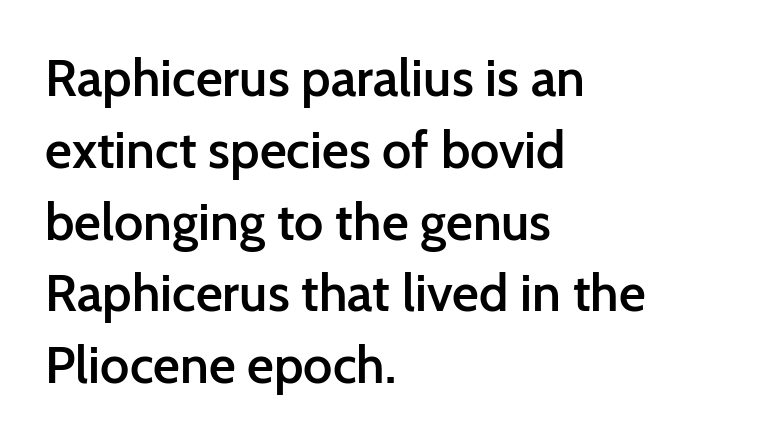
This sample keeps an unexceptional amount of space between lines. Short note: letters normally spaced. The rendering uses natural spacing where letterforms have individual widths. If you drew a line through each stem, it would be perfectly vertical.
